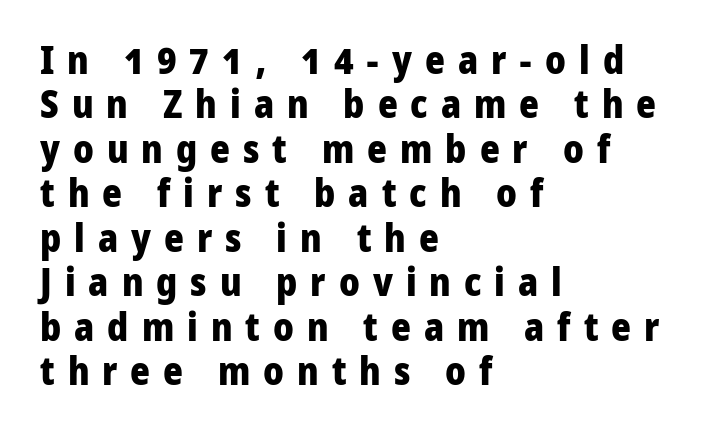
{"serif": "no", "italic": "no", "bold": "yes", "weight": "heavy", "width": "normal", "stroke_contrast": "low", "x_height": "medium", "monospaced": "no", "underline": "no", "align": "left", "line_spacing_ratio": 1.17, "letter_spacing": "wide", "letter_spacing_em": 0.34, "glyph_px": 38}
